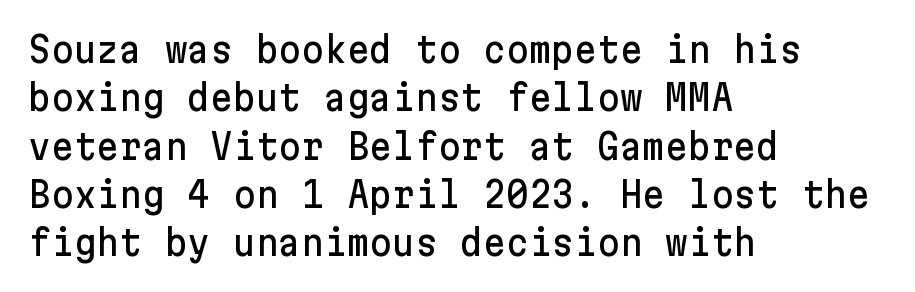
The image shows 35 px sans-serif type, upright; set left-aligned, normal line spacing (1.38x), normal letter spacing, not underlined; low stroke contrast and a medium x-height.
